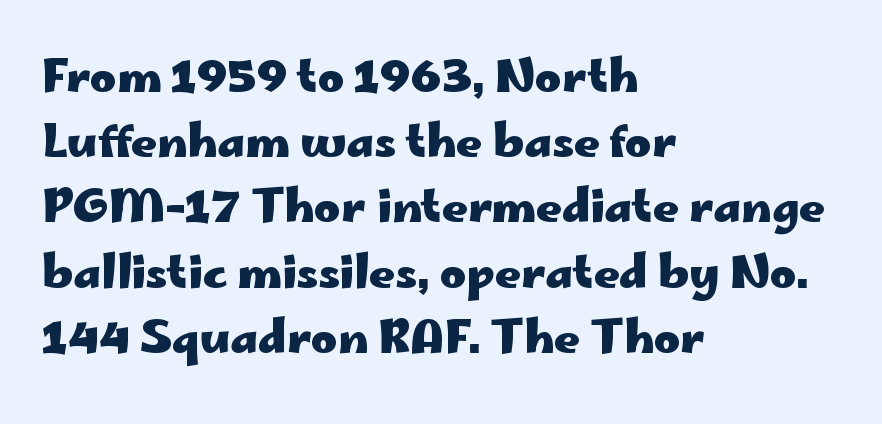
Anything drawn beneath the words? Only blank space. A roman cut, with each character standing at attention. Layout note: lines flush left. The letters advance in unequal steps, a hallmark of proportional type. Vertically, the passage feels balanced, rows spaced as you'd expect.
